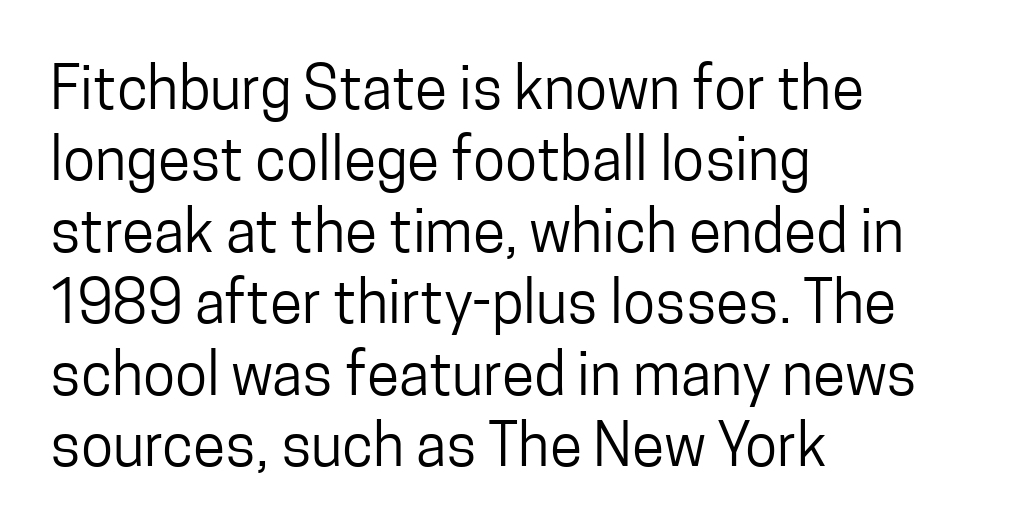
Character widths vary here, with narrow letters taking less room than wide ones. These lines were composed using upright roman letters. In CSS terms this would be text-align: left. Serifs: no, the terminals of the letterforms are clean. Any mark beneath the type? The region is blank. A light-to-regular cut is what we see here.
